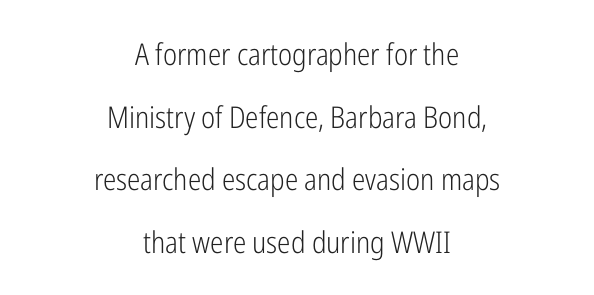
{"serif": "no", "italic": "no", "bold": "no", "weight": "light", "width": "condensed", "stroke_contrast": "low", "x_height": "medium", "monospaced": "no", "underline": "no", "align": "center", "line_spacing": "loose", "line_spacing_ratio": 2.09, "letter_spacing": "normal", "letter_spacing_em": 0.0, "glyph_px": 30}
